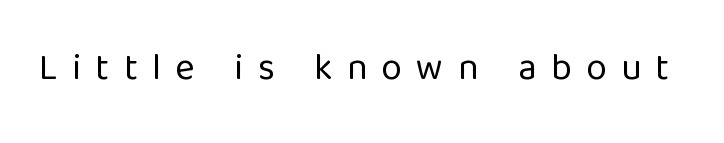
{"serif": "no", "italic": "no", "bold": "no", "weight": "regular", "width": "normal", "stroke_contrast": "low", "x_height": "medium", "monospaced": "no", "underline": "no", "letter_spacing": "wide", "letter_spacing_em": 0.39, "glyph_px": 37}
